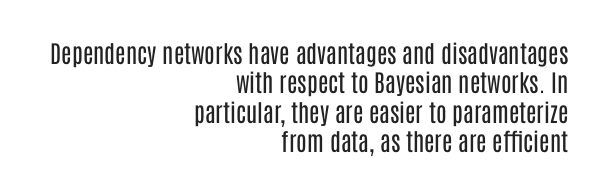
Q: Is the text bold? A: No.
Q: Is the text italic (slanted)? A: No, it is upright.
Q: Is the text underlined? A: No.
Q: How is the paragraph aligned? A: Right-aligned.
Q: Is the spacing between letters normal or unusually wide? A: Normal.
